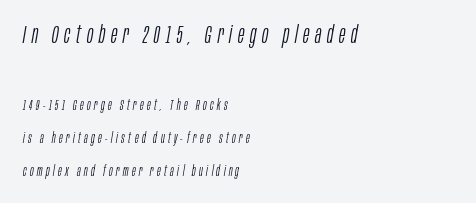
Q: Is the text bold? A: No.
Q: Is the text italic (slanted)? A: Yes, it leans right by about 10 degrees.
Q: Is the text underlined? A: No.
Q: How is the paragraph aligned? A: Left-aligned.
Q: Is the spacing between letters normal or unusually wide? A: Unusually wide.
Q: Is the spacing between lines tight, normal or loose? A: Loose.
Q: Which block of text is set in a larger size, the first (top) or the second (bottom)? A: The first (top) one.
